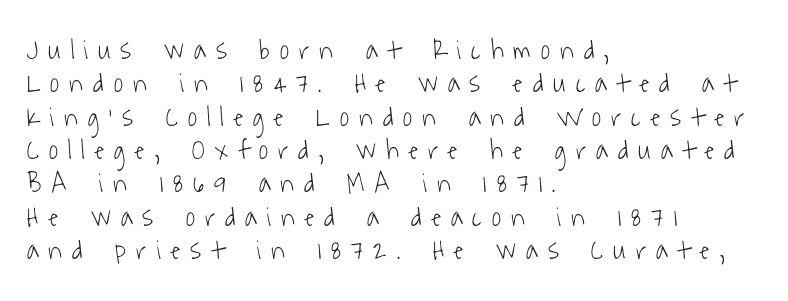
The image shows 28 px light, condensed sans-serif type; set left-aligned, line spacing 1.19x, unusually wide letter spacing (+0.36 em), not underlined; low stroke contrast and a medium x-height.
